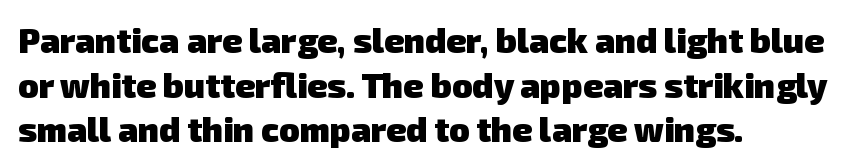
{"serif": "no", "bold": "yes", "weight": "heavy", "width": "normal", "stroke_contrast": "low", "x_height": "medium", "monospaced": "no", "underline": "no", "align": "left", "line_spacing": "normal", "line_spacing_ratio": 1.31, "letter_spacing": "normal", "letter_spacing_em": 0.0, "glyph_px": 34}
